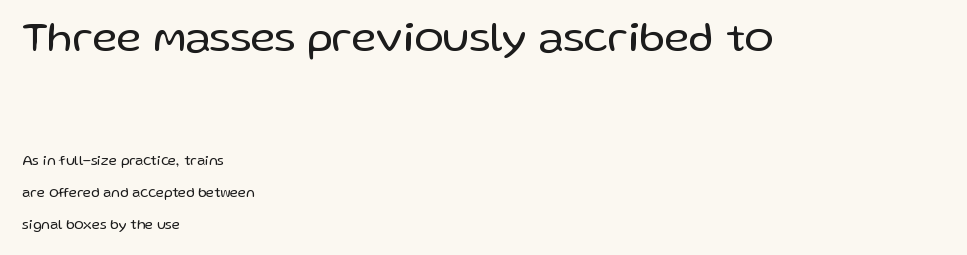
The image shows 43 px regular-weight sans-serif type, upright; set left-aligned, loose line spacing (2.29x), normal letter spacing, not underlined; the first (top) block is 3.07x larger; low stroke contrast and a medium x-height.
